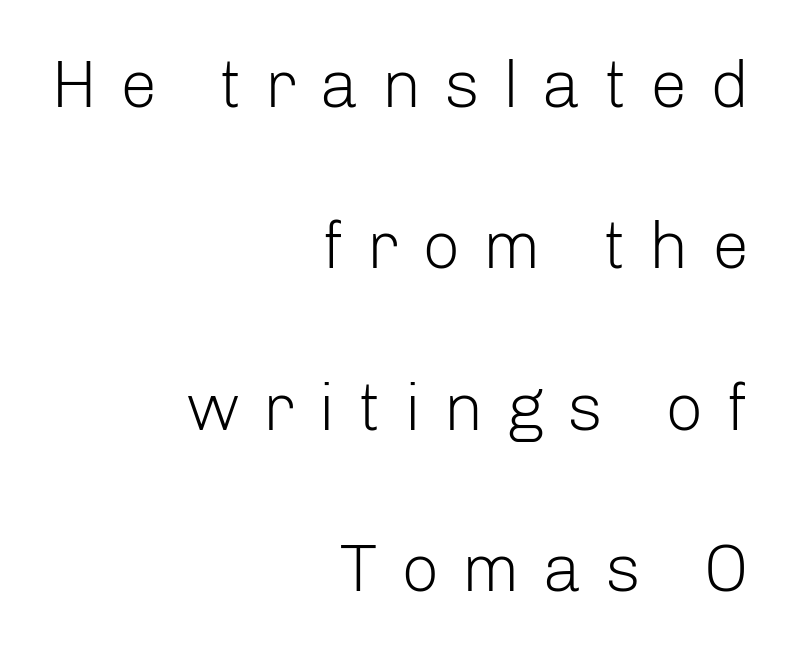
{"serif": "no", "italic": "no", "bold": "no", "weight": "light", "width": "normal", "stroke_contrast": "low", "x_height": "medium", "monospaced": "no", "underline": "no", "align": "right", "line_spacing": "loose", "line_spacing_ratio": 2.41, "letter_spacing": "wide", "letter_spacing_em": 0.34, "glyph_px": 67}
